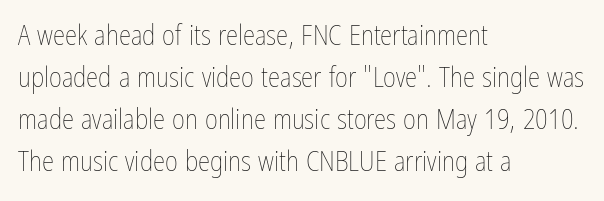
Words float on clear page, feet unadorned. Left-aligned paragraph, ragged on the right. Each stroke keeps to a modest, everyday thickness or less. A typesetter would call this zero additional tracking.
